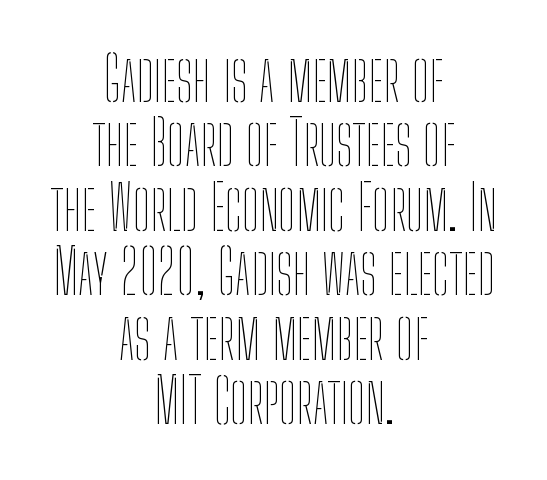
Visually the block forms a symmetrical silhouette, jagged on both flanks. Note the varied advance widths — an 'i' is clearly narrower than an 'm'. Glyph-to-glyph distance matches everyday printed text. Italic? Not at all — the glyphs are vertical. Stems and bowls with no extra thickness — not bold.
